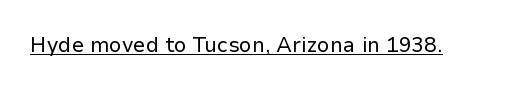
The image shows 21 px text type, upright; set normal letter spacing, underlined.
